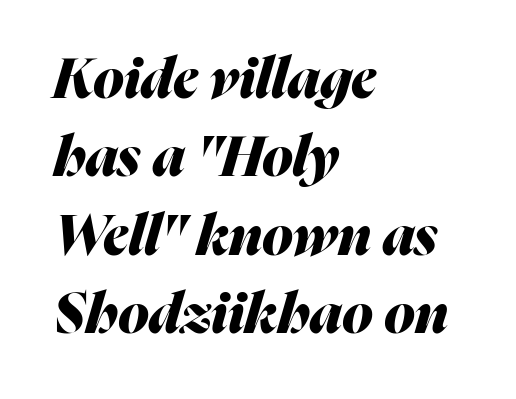
The image shows 56 px heavy type, italic (leaning right); set left-aligned, normal line spacing (1.4x), normal letter spacing, not underlined; medium stroke contrast and a medium x-height.
